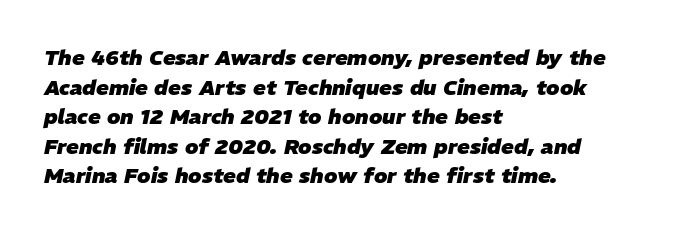
The image shows 21 px bold type, italic (leaning right); set left-aligned, normal line spacing (1.41x), normal letter spacing, not underlined.
